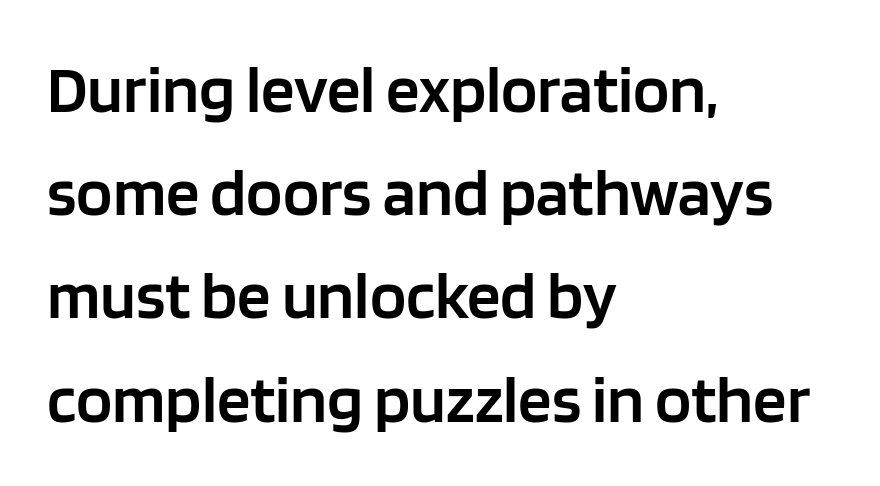
The image shows 67 px semibold sans-serif type, upright; set left-aligned, normal line spacing (1.54x), normal letter spacing, not underlined; low stroke contrast and a large x-height.
